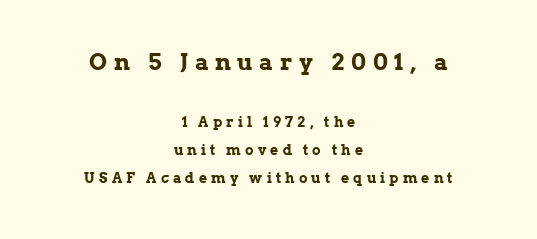
Whoever set this chose breathing room over compactness in the vertical rhythm. Is there any slant? The stems are plumb. These two chunks differ in scale, with the top chunk taking the larger measure. The space directly below the letters is spotless. The rendering uses a bold face; every stroke is thick and dark.
